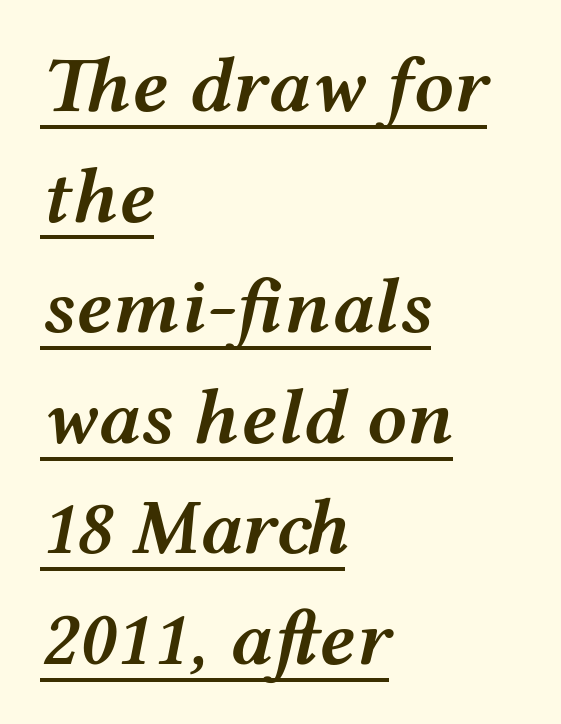
The image shows 79 px semibold, wide type, italic (leaning right); set left-aligned, normal line spacing (1.4x), normal letter spacing, underlined; medium stroke contrast and a medium x-height.
